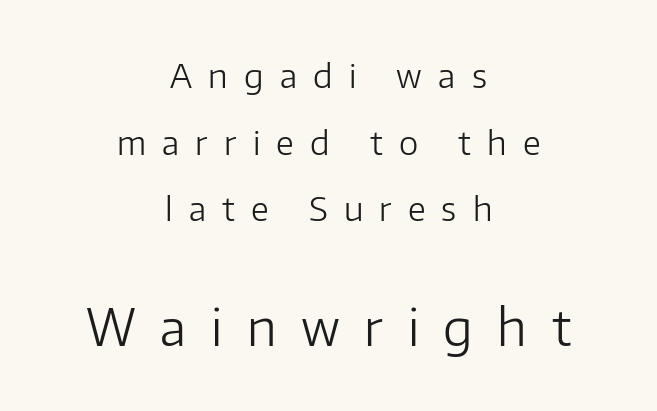
{"serif": "no", "italic": "no", "bold": "no", "weight": "light", "width": "normal", "stroke_contrast": "low", "x_height": "medium", "monospaced": "no", "underline": "no", "align": "center", "line_spacing": "loose", "line_spacing_ratio": 2.02, "letter_spacing": "wide", "letter_spacing_em": 0.49, "larger_block": "second", "size_ratio": 1.52, "glyph_px": 50}
